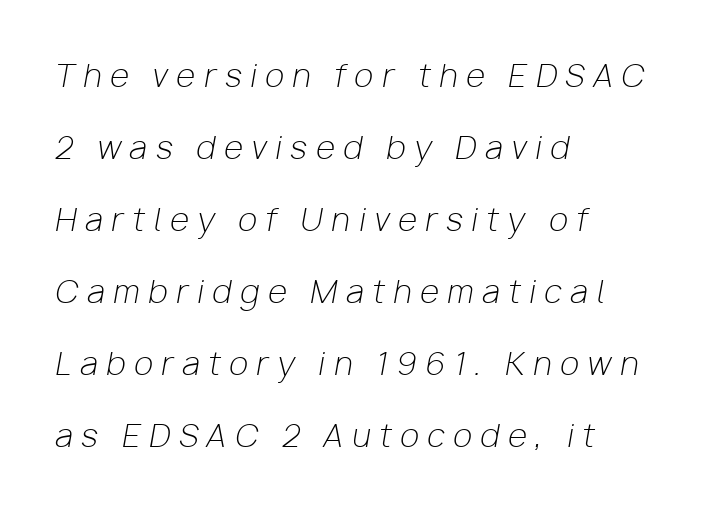
The image shows 31 px light type, italic (leaning right); set left-aligned, loose line spacing (2.32x), unusually wide letter spacing (+0.28 em), not underlined; low stroke contrast and a medium x-height.
